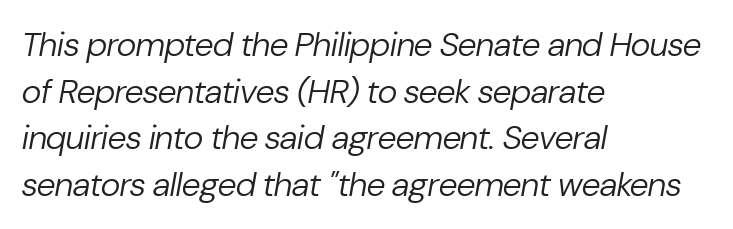
Compared with ordinary roman type, these characters are visibly tilted. The paragraph has a hard left edge and a soft right edge. Reading down the column, the eye jumps a familiar distance to each next line. Words appear dense and cohesive because spacing is normal.
